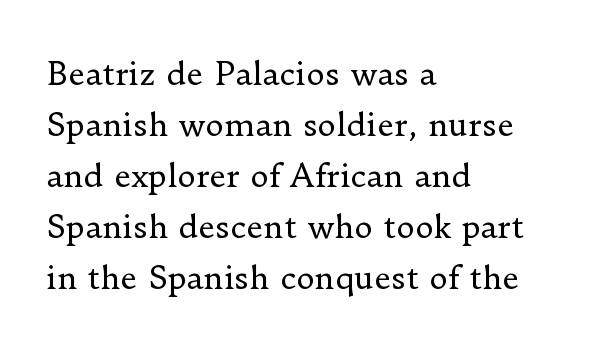
Q: Is the text bold? A: No.
Q: Is the text italic (slanted)? A: No, it is upright.
Q: Is the typeface a serif or a sans-serif typeface? A: Serif.
Q: Is the text underlined? A: No.
Q: How is the paragraph aligned? A: Left-aligned.
Q: Is the spacing between letters normal or unusually wide? A: Normal.
Q: Is the spacing between lines tight, normal or loose? A: Normal.
Q: Width (condensed, normal, or wide)? A: Normal.
Q: Stroke contrast? A: Low.
Q: x-height? A: Small.
Q: Monospaced? A: No.
